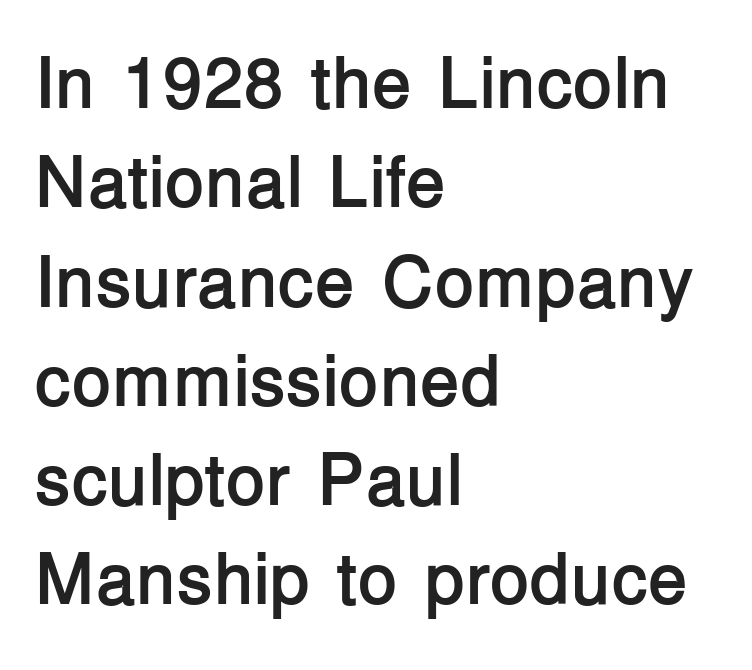
This rendering features lettering with no underline. Is this a fixed-width face? No — the glyphs have proportional, varying widths. Is there any slant? The stems are plumb. Weight check: bold — yes, fully. If you measured baseline to baseline, you'd find a middling distance.
